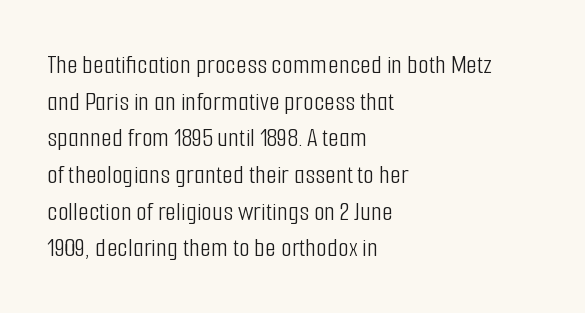
Q: Is the text bold? A: No.
Q: Is the text italic (slanted)? A: No, it is upright.
Q: Is the typeface a serif or a sans-serif typeface? A: Sans-serif.
Q: Is the text underlined? A: No.
Q: How is the paragraph aligned? A: Left-aligned.
Q: Is the spacing between letters normal or unusually wide? A: Normal.
Q: Is the spacing between lines tight, normal or loose? A: Normal.
Q: Width (condensed, normal, or wide)? A: Condensed.
Q: Stroke contrast? A: Low.
Q: x-height? A: Medium.
Q: Monospaced? A: No.
